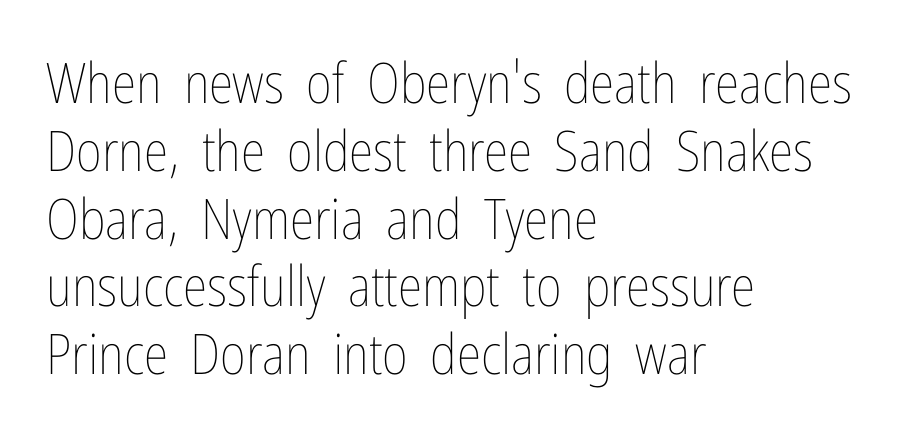
{"italic": "no", "bold": "no", "weight": "thin", "width": "condensed", "stroke_contrast": "low", "x_height": "medium", "monospaced": "no", "underline": "no", "align": "left", "line_spacing_ratio": 1.21, "letter_spacing": "normal", "letter_spacing_em": 0.0, "glyph_px": 56}
